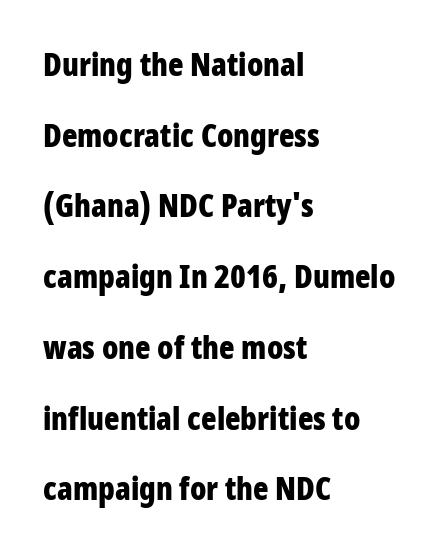
The image shows 32 px bold, condensed sans-serif type, upright; set left-aligned, loose line spacing (2.21x), normal letter spacing, not underlined; low stroke contrast and a large x-height.
